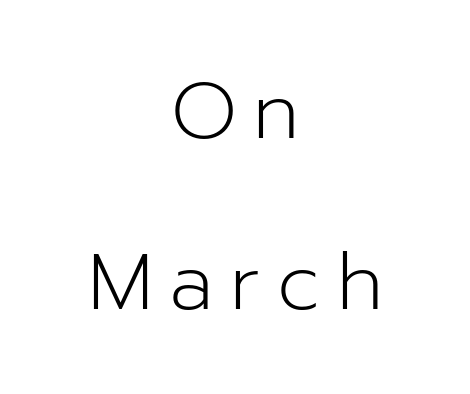
Q: Is the text bold? A: No.
Q: Is the text italic (slanted)? A: No, it is upright.
Q: Is the typeface a serif or a sans-serif typeface? A: Sans-serif.
Q: Is the text underlined? A: No.
Q: How is the paragraph aligned? A: Centered.
Q: Is the spacing between letters normal or unusually wide? A: Unusually wide.
Q: Is the spacing between lines tight, normal or loose? A: Loose.
Q: Width (condensed, normal, or wide)? A: Normal.
Q: Stroke contrast? A: Low.
Q: x-height? A: Medium.
Q: Monospaced? A: No.
